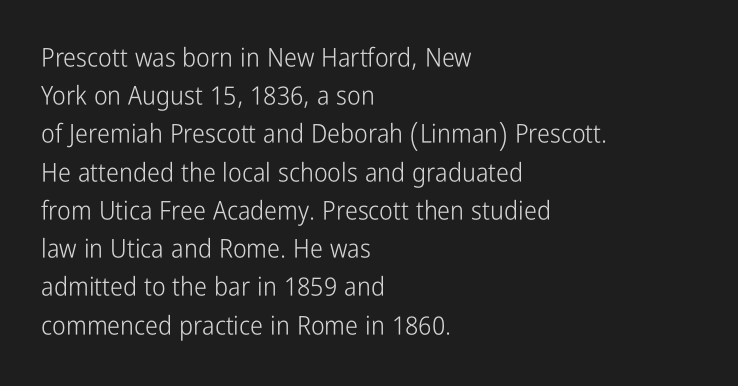
Q: Is the text bold? A: No.
Q: Is the text italic (slanted)? A: No, it is upright.
Q: Is the text underlined? A: No.
Q: How is the paragraph aligned? A: Left-aligned.
Q: Is the spacing between letters normal or unusually wide? A: Normal.
Q: Is the spacing between lines tight, normal or loose? A: Normal.
